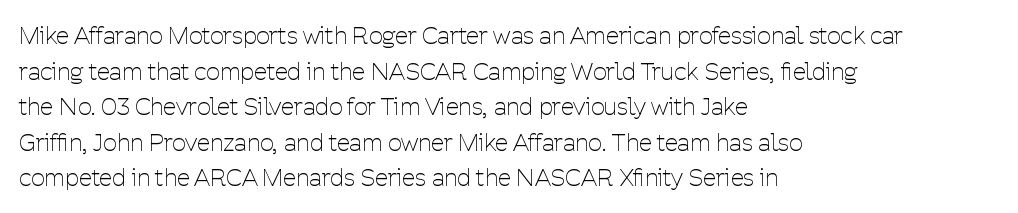
No italicization has been applied; the sample stays upright. Each line starts at the same left margin while the right side varies. Weight: regular or lighter. Compared with typical paragraphs, the rows here are spaced about the same. No extra tracking has been applied to these lines. Any mark beneath the type? The region is blank.
